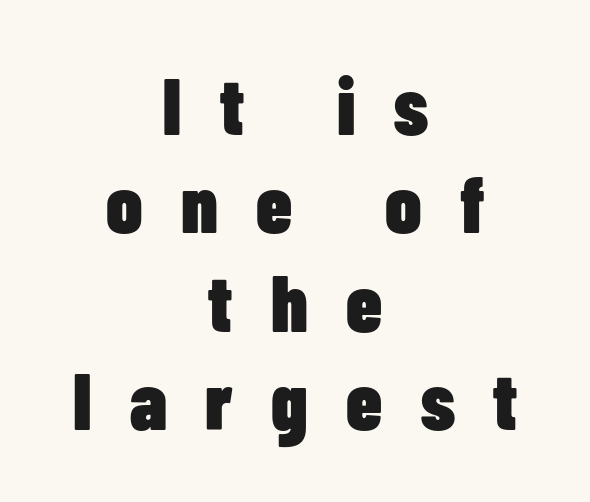
Note: no serifs on the glyphs. The passage shown is emphatically bold. The passage is arranged like a title page — every line centered. These lines have a slow, spaced-out rhythm from letter to letter. Descenders hang freely into open space.
